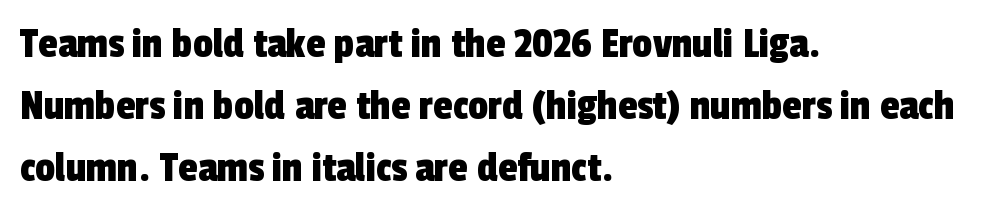
These lines are rendered in a variable-pitch font. The rendering anchors every line to the left-hand side. The leading is moderate, giving the passage an even texture. You could call the tracking neutral — neither tight nor loose.
